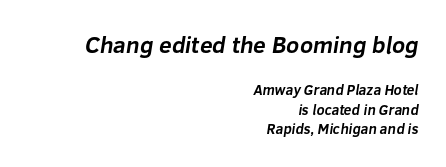
Does the bottom block carry the larger type? No, the top block does. The passage is arranged like a letterhead date or caption credit — flush right. The designer left line spacing at the default. The letters sit at their default tracking, neither squeezed nor spread.
